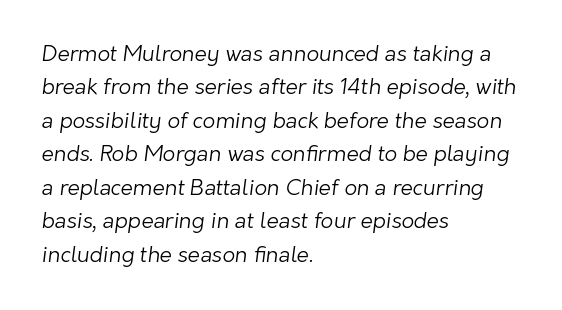
The rendering uses a moderate line-height, typical for paragraphs. Each row of text sits above clean, open space. Stroke mass is kept to a normal reading level or below. One-word summary of the alignment: left. Default kerning and tracking; the words read as compact shapes.
